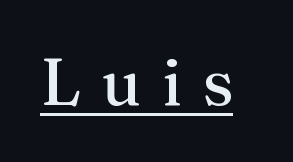
The image shows 66 px serif type, upright; set unusually wide letter spacing (+0.31 em), underlined; medium stroke contrast and a medium x-height.
